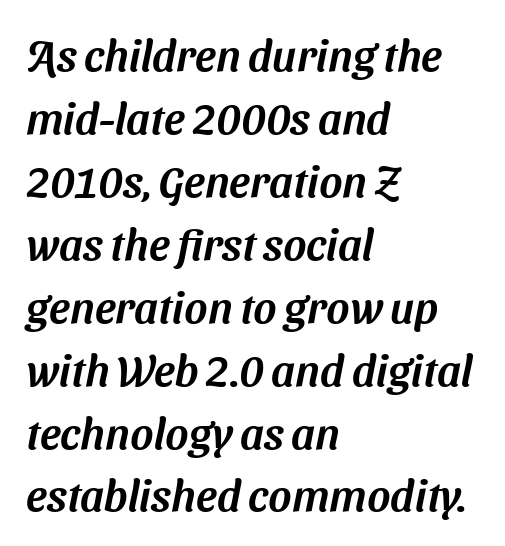
The image shows 44 px sans-serif type; set left-aligned, normal line spacing (1.43x), normal letter spacing, not underlined; medium stroke contrast and a medium x-height.
